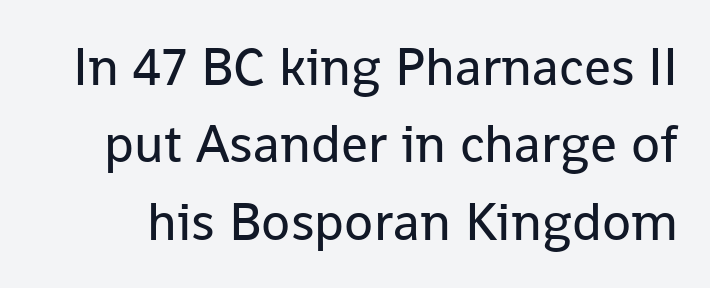
Q: Is the text bold? A: No.
Q: Is the text italic (slanted)? A: No, it is upright.
Q: Is the typeface a serif or a sans-serif typeface? A: Sans-serif.
Q: Is the text underlined? A: No.
Q: Is the spacing between letters normal or unusually wide? A: Normal.
Q: Is the spacing between lines tight, normal or loose? A: Normal.
Q: Width (condensed, normal, or wide)? A: Normal.
Q: Stroke contrast? A: Low.
Q: x-height? A: Medium.
Q: Monospaced? A: No.
